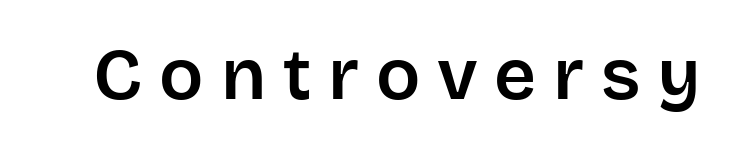
The image shows 73 px sans-serif type, upright; set unusually wide letter spacing (+0.23 em), not underlined; low stroke contrast and a large x-height.
